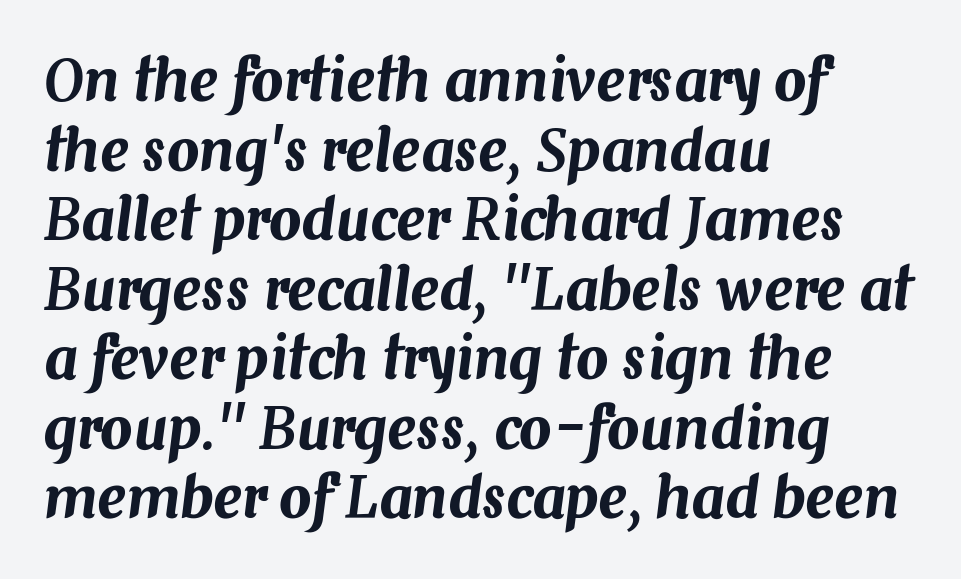
Tracking value appears to be zero — textbook default spacing. If you drew a line through each stem, it would be angled. Is this a fixed-width face? No — the glyphs have proportional, varying widths. Casual observation: everything's shoved over to the left. No word sits above an underline.
